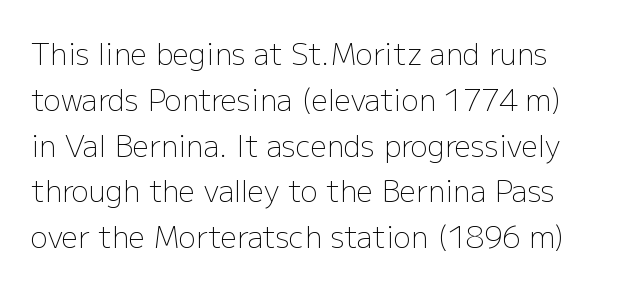
The image shows 29 px light sans-serif type, upright; set normal line spacing (1.58x), normal letter spacing, not underlined; low stroke contrast and a medium x-height.
